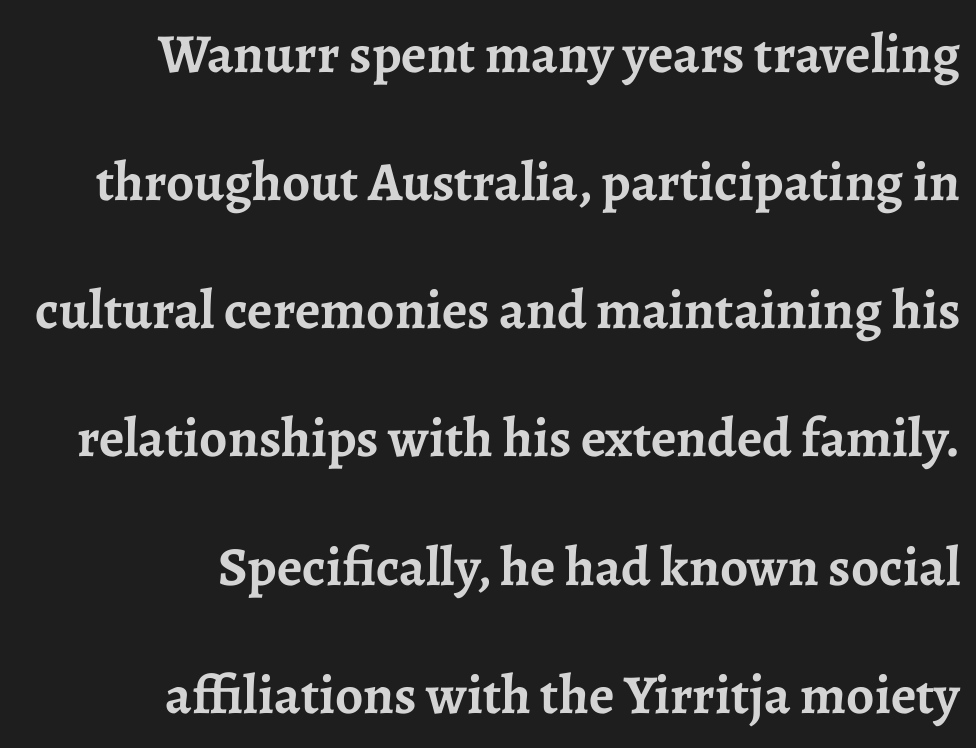
Look at the tracking — it's just the regular setting, nothing added. The designer went with a serif here, giving each stem small feet. The rag falls on the left side of this text block. Weight: bold.
